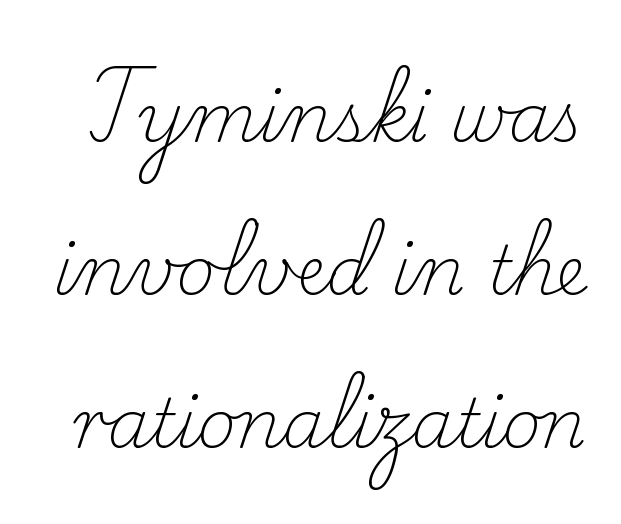
The image shows 67 px light serif type; set loose line spacing (2.28x), normal letter spacing, not underlined; low stroke contrast and a small x-height.
